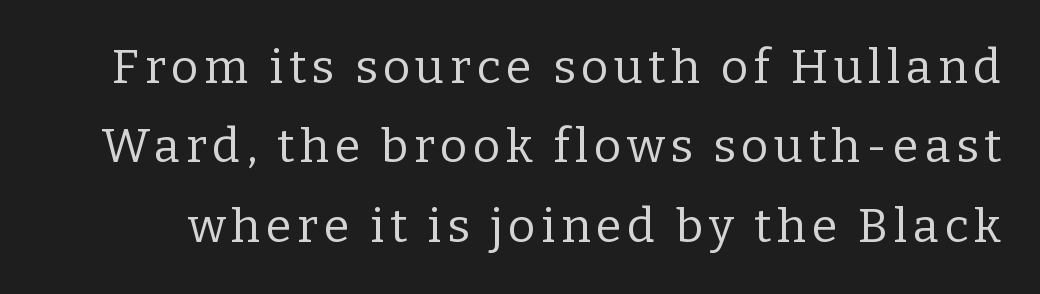
Q: Is the text bold? A: No.
Q: Is the text italic (slanted)? A: No, it is upright.
Q: Is the typeface a serif or a sans-serif typeface? A: Serif.
Q: Is the text underlined? A: No.
Q: Is the spacing between lines tight, normal or loose? A: Normal.
Q: Width (condensed, normal, or wide)? A: Normal.
Q: Stroke contrast? A: Low.
Q: x-height? A: Medium.
Q: Monospaced? A: No.
